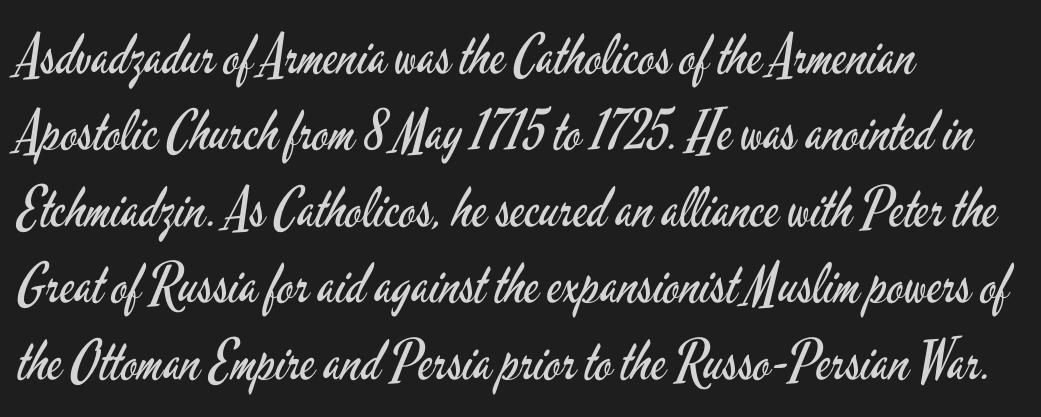
{"serif": "no", "bold": "no", "weight": "regular", "width": "condensed", "stroke_contrast": "low", "x_height": "small", "monospaced": "no", "underline": "no", "align": "left", "line_spacing": "normal", "line_spacing_ratio": 1.39, "letter_spacing": "normal", "letter_spacing_em": 0.0, "glyph_px": 55}
